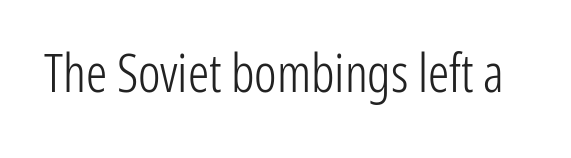
How are the letters spaced? Ordinarily, with no added tracking. Note: no serifs on the glyphs. The space beneath each line is pristine and unruled. Varying glyph widths throughout — classic text-font behaviour. The letters stand upright; this is a roman face.
